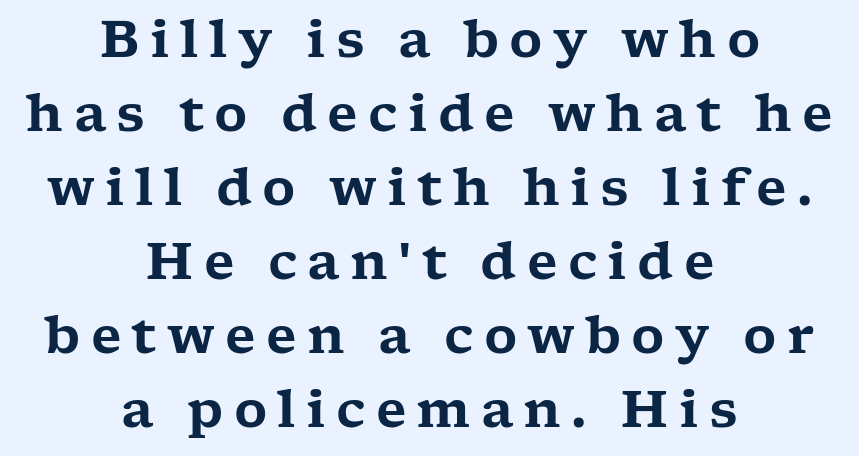
{"serif": "yes", "italic": "no", "width": "wide", "stroke_contrast": "low", "x_height": "medium", "monospaced": "no", "underline": "no", "align": "center", "line_spacing": "normal", "line_spacing_ratio": 1.45, "letter_spacing": "wide", "letter_spacing_em": 0.2, "glyph_px": 51}
